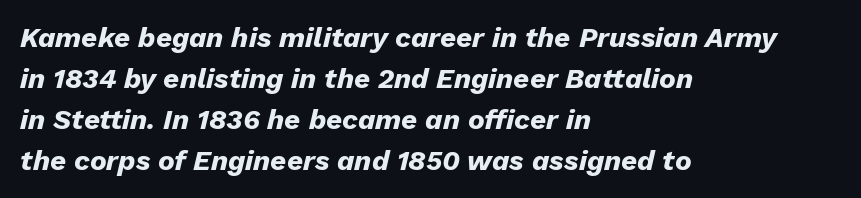
Students, this is bold: see how much ink each stroke carries. The passage is arranged the way most books set body copy — flush left. Tracking value appears to be zero — textbook default spacing. Looking at the ascenders, they clearly lean. Any mark beneath the type? The region is blank. Whoever set this chose a conventional vertical rhythm.
